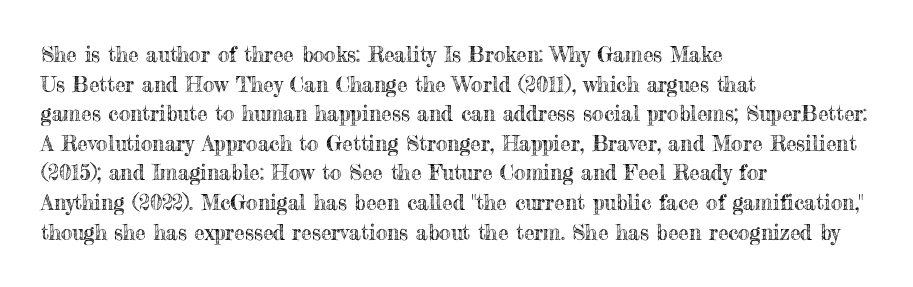
Caption: standard tracking, unaltered. Only glyphs here, with clear space below each row. The line-height multiplier appears to be the usual default. The typography opts for an upright posture over an oblique one. A student would call this left alignment; a typographer would say flush left, rag right.
